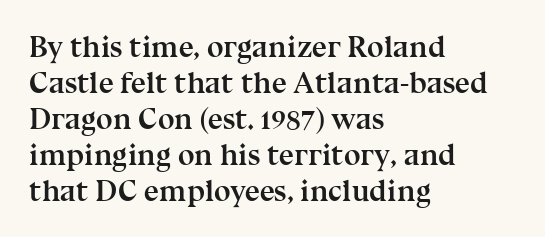
Q: Is the text bold? A: Yes.
Q: Is the text italic (slanted)? A: No, it is upright.
Q: Is the typeface a serif or a sans-serif typeface? A: Serif.
Q: Is the text underlined? A: No.
Q: How is the paragraph aligned? A: Left-aligned.
Q: Is the spacing between letters normal or unusually wide? A: Normal.
Q: Width (condensed, normal, or wide)? A: Normal.
Q: Stroke contrast? A: Medium.
Q: x-height? A: Medium.
Q: Monospaced? A: No.
